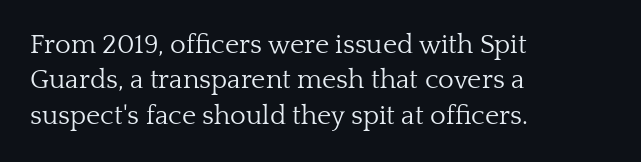
The image shows 27 px text type, upright; set left-aligned, normal line spacing (1.31x), normal letter spacing, not underlined.
